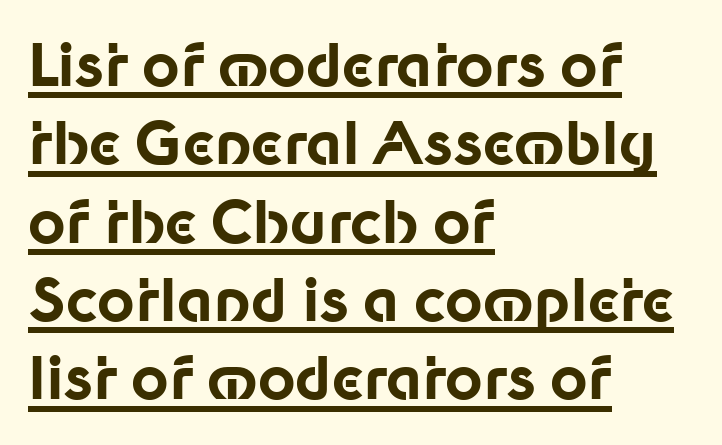
The image shows 58 px bold sans-serif type, upright; set left-aligned, normal line spacing (1.35x), normal letter spacing, underlined; low stroke contrast and a medium x-height.
